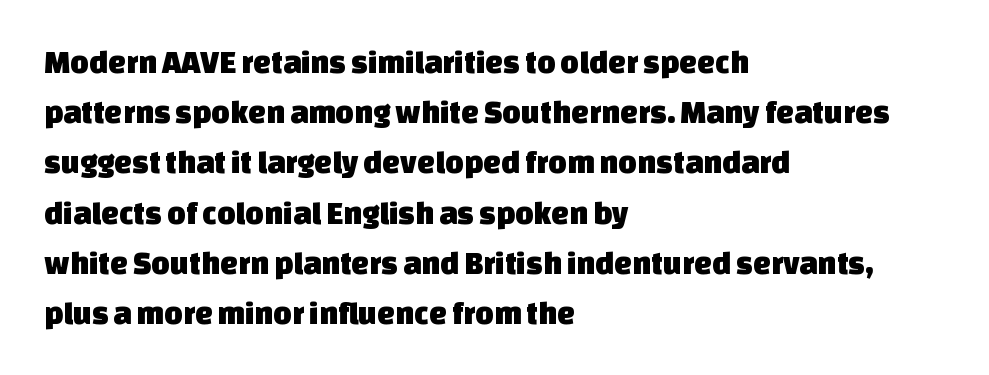
{"serif": "no", "width": "normal", "stroke_contrast": "low", "x_height": "large", "monospaced": "no", "underline": "no", "align": "left", "line_spacing": "normal", "line_spacing_ratio": 1.57, "letter_spacing": "normal", "letter_spacing_em": 0.0, "glyph_px": 32}
